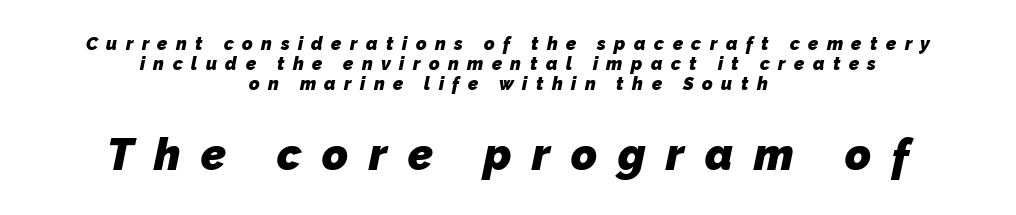
The image shows 44 px heavy sans-serif type; set centered, tight line spacing (1.11x), unusually wide letter spacing (+0.47 em), not underlined; the second (bottom) block is 2.44x larger; low stroke contrast and a medium x-height.
